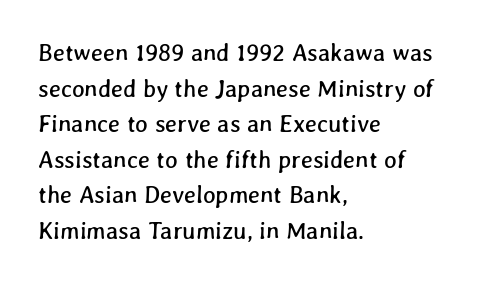
Q: Is the text underlined? A: No.
Q: How is the paragraph aligned? A: Left-aligned.
Q: Is the spacing between letters normal or unusually wide? A: Normal.
Q: Is the spacing between lines tight, normal or loose? A: Normal.
